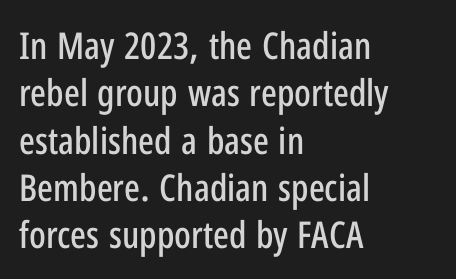
No feet cap the strokes, marking this as sans-serif type. The designer left line spacing at the default. There is no visible air inserted between adjacent glyphs. Caption: multi-line text, flush left, ragged right. The face used here is proportionally spaced, like ordinary book or web type. This is the regular roman posture of the typeface.
